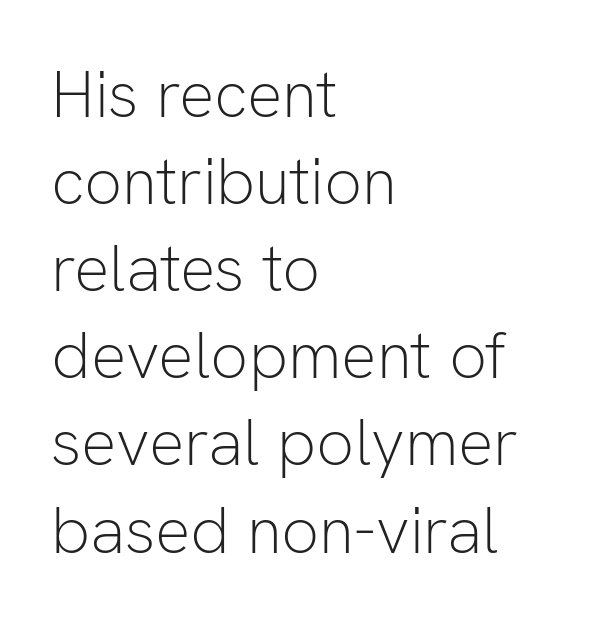
The image shows 66 px light sans-serif type, upright; set left-aligned, normal line spacing (1.32x), normal letter spacing, not underlined; low stroke contrast and a medium x-height.
